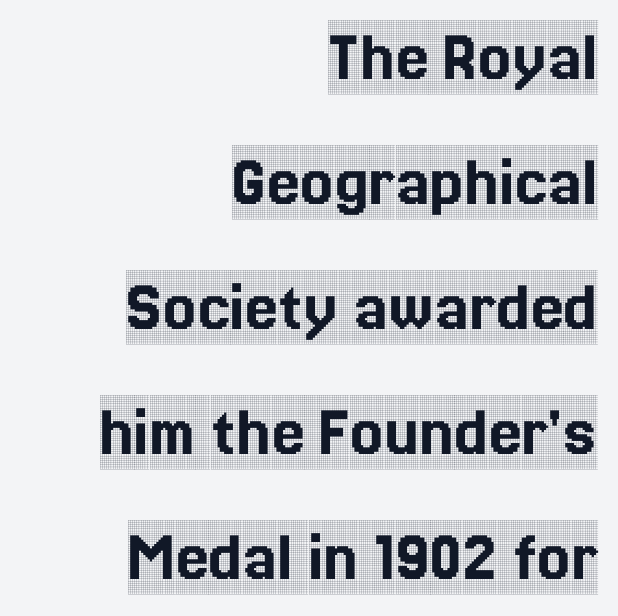
The passage shown is typed in a proportional face where columns would drift. The rendering shows small feet on the letterforms — a serif design. Rendered with straight, roman letterforms. Standard letterfit; no display-style spreading of the glyphs. Leading matches the norm, producing a regular column.
